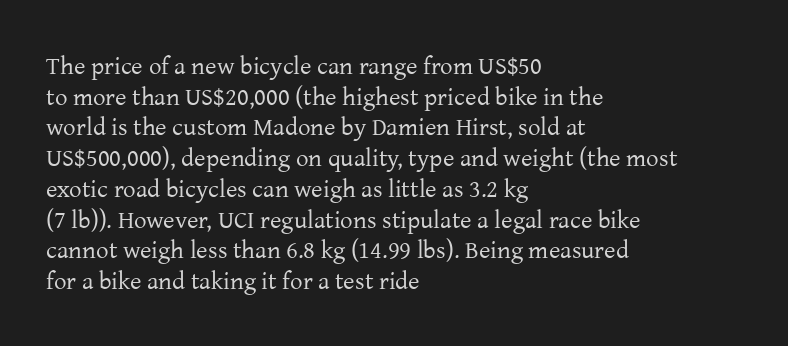
Q: Is the text bold? A: No.
Q: Is the text italic (slanted)? A: No, it is upright.
Q: Is the text underlined? A: No.
Q: How is the paragraph aligned? A: Left-aligned.
Q: Is the spacing between letters normal or unusually wide? A: Normal.
